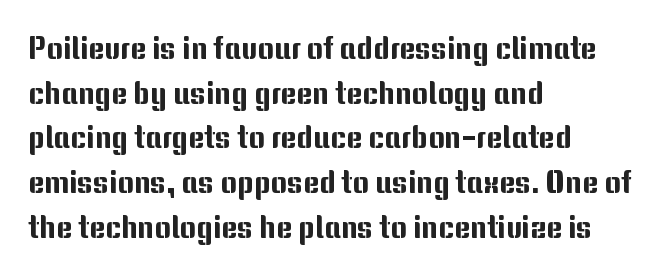
Q: Is the text italic (slanted)? A: No, it is upright.
Q: Is the typeface a serif or a sans-serif typeface? A: Sans-serif.
Q: Is the text underlined? A: No.
Q: How is the paragraph aligned? A: Left-aligned.
Q: Is the spacing between letters normal or unusually wide? A: Normal.
Q: Is the spacing between lines tight, normal or loose? A: Normal.
Q: Width (condensed, normal, or wide)? A: Normal.
Q: Stroke contrast? A: Medium.
Q: x-height? A: Medium.
Q: Monospaced? A: No.
